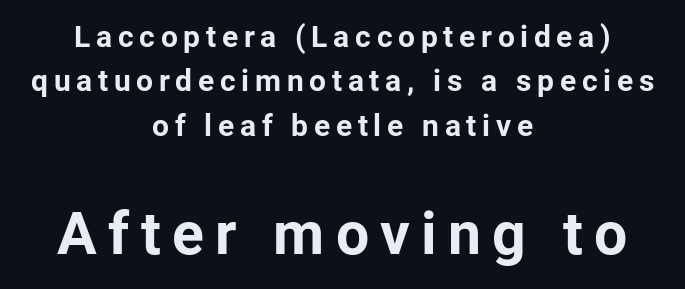
{"serif": "no", "italic": "no", "bold": "yes", "weight": "bold", "width": "normal", "stroke_contrast": "low", "x_height": "medium", "monospaced": "no", "underline": "no", "align": "center", "line_spacing": "normal", "line_spacing_ratio": 1.48, "larger_block": "second", "size_ratio": 1.97, "glyph_px": 59}
